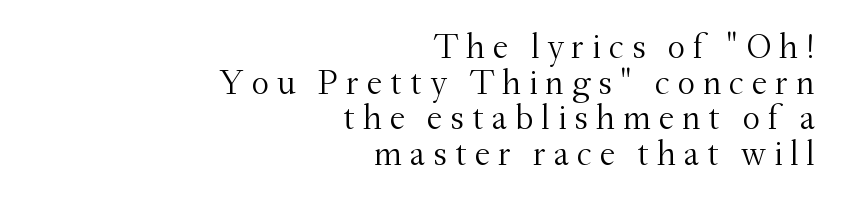
{"serif": "yes", "italic": "no", "bold": "no", "weight": "light", "width": "normal", "stroke_contrast": "medium", "x_height": "small", "monospaced": "no", "underline": "no", "align": "right", "line_spacing": "tight", "line_spacing_ratio": 1.02, "letter_spacing": "wide", "letter_spacing_em": 0.22, "glyph_px": 35}
